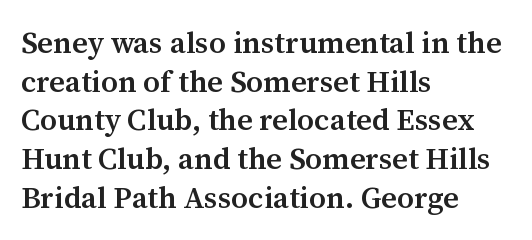
The image shows 30 px semibold serif type, upright; set left-aligned, normal line spacing (1.29x), normal letter spacing, not underlined; medium stroke contrast and a medium x-height.
